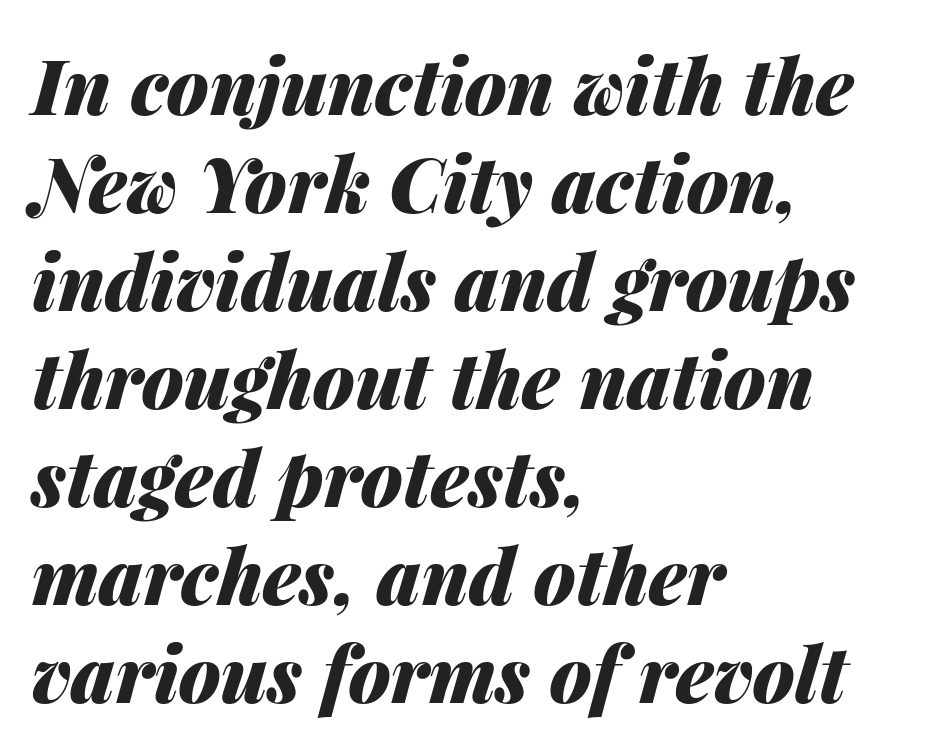
{"italic": "yes", "lean": "right", "slant_degrees": 14, "bold": "yes", "weight": "heavy", "width": "normal", "stroke_contrast": "medium", "x_height": "medium", "monospaced": "no", "underline": "no", "align": "left", "line_spacing": "normal", "line_spacing_ratio": 1.29, "letter_spacing": "normal", "letter_spacing_em": 0.0, "glyph_px": 76}
